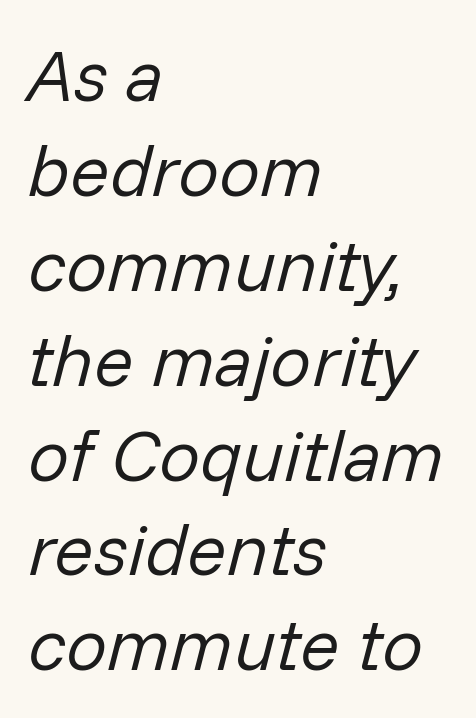
The image shows 73 px regular-weight type, italic (leaning right); set left-aligned, normal line spacing (1.3x), normal letter spacing, not underlined; low stroke contrast and a medium x-height.
